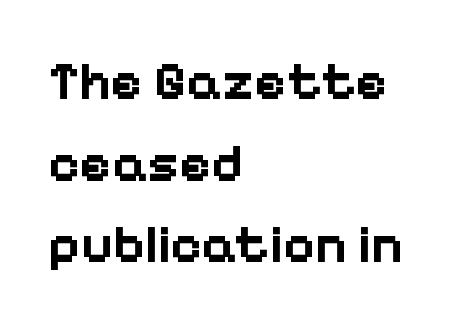
Ascenders rise straight up at ninety degrees. The passage shown is typeset with a sans-serif family. The space beneath each line is pristine and unruled. Summary of weight: heavy, a full bold.
